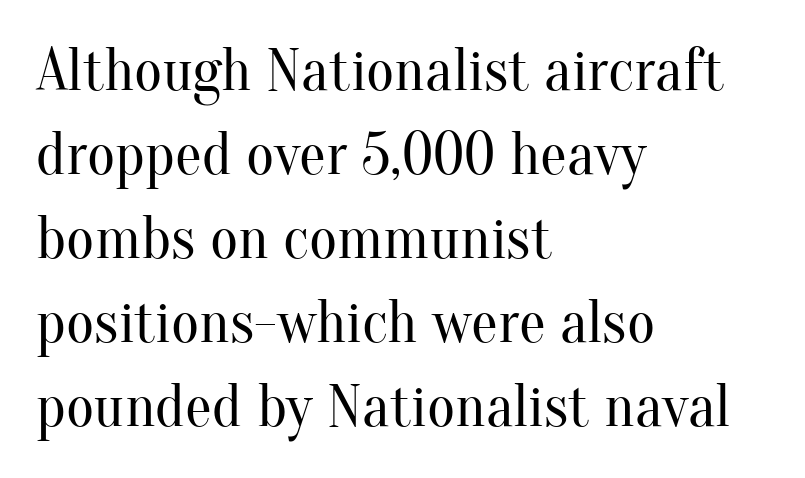
{"serif": "yes", "italic": "no", "bold": "no", "weight": "regular", "width": "normal", "stroke_contrast": "medium", "x_height": "small", "monospaced": "no", "underline": "no", "align": "left", "line_spacing": "normal", "line_spacing_ratio": 1.4, "letter_spacing": "normal", "letter_spacing_em": 0.0, "glyph_px": 60}
